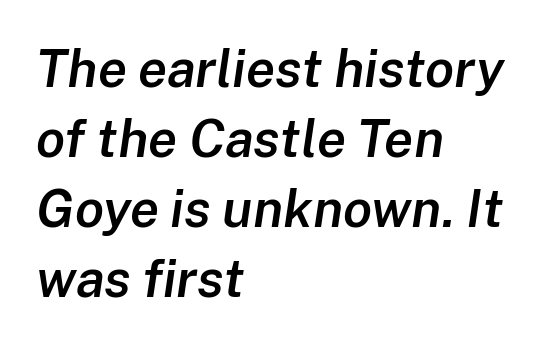
{"italic": "yes", "lean": "right", "slant_degrees": 8, "bold": "semi", "weight": "semibold", "width": "normal", "stroke_contrast": "low", "x_height": "medium", "monospaced": "no", "underline": "no", "align": "left", "line_spacing": "normal", "line_spacing_ratio": 1.32, "letter_spacing": "normal", "letter_spacing_em": 0.0, "glyph_px": 53}
